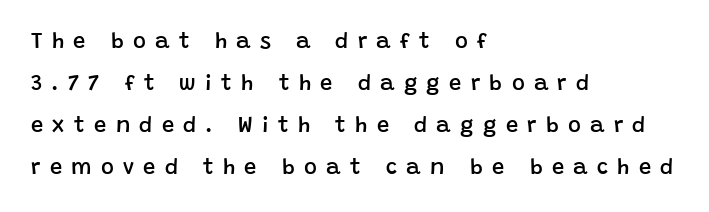
Baseline-to-baseline distance is far greater than the letter height. Decoration check: the copy has no underline. Semibold letterforms, between regular and bold. Spacing between characters has been opened up far beyond the box default. These lines are set flush left with a ragged right edge. Every character sits straight up, as roman type does.
